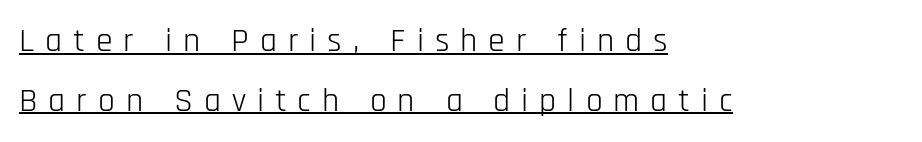
{"serif": "no", "italic": "no", "bold": "no", "weight": "light", "width": "condensed", "stroke_contrast": "low", "x_height": "large", "monospaced": "no", "underline": "yes", "align": "left", "line_spacing_ratio": 1.76, "letter_spacing": "wide", "letter_spacing_em": 0.32, "glyph_px": 34}
